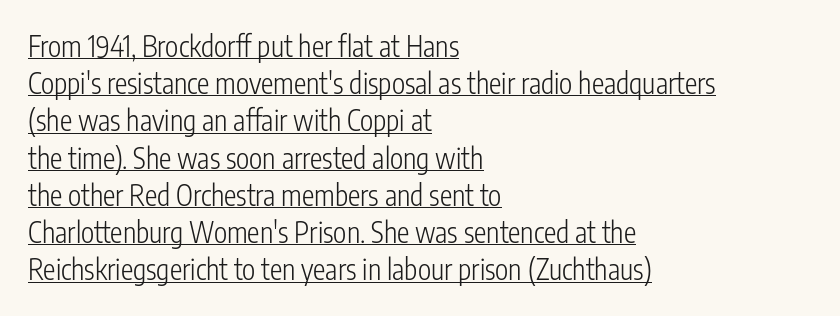
The image shows 28 px light, condensed sans-serif type, upright; set left-aligned, normal line spacing (1.33x), normal letter spacing, underlined; low stroke contrast and a medium x-height.
